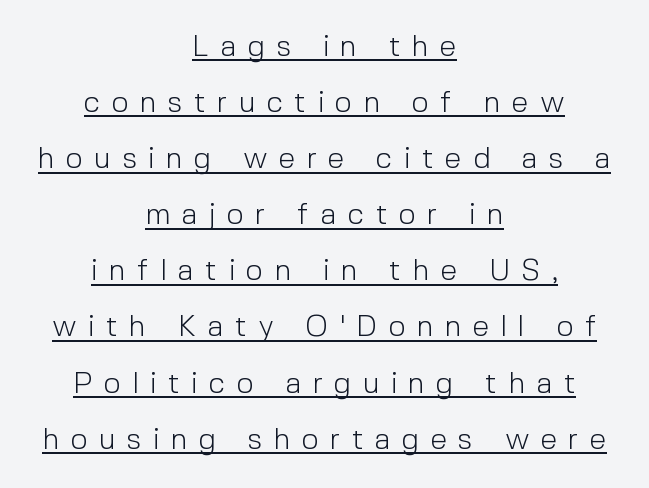
{"serif": "no", "italic": "no", "bold": "no", "weight": "light", "width": "normal", "x_height": "medium", "monospaced": "no", "underline": "yes", "align": "center", "line_spacing_ratio": 1.87, "letter_spacing": "wide", "letter_spacing_em": 0.38, "glyph_px": 30}
